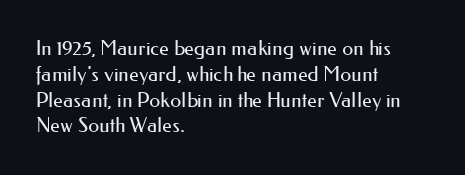
Q: Is the text bold? A: No.
Q: Is the text italic (slanted)? A: No, it is upright.
Q: Is the text underlined? A: No.
Q: How is the paragraph aligned? A: Left-aligned.
Q: Is the spacing between letters normal or unusually wide? A: Normal.
Q: Is the spacing between lines tight, normal or loose? A: Normal.
